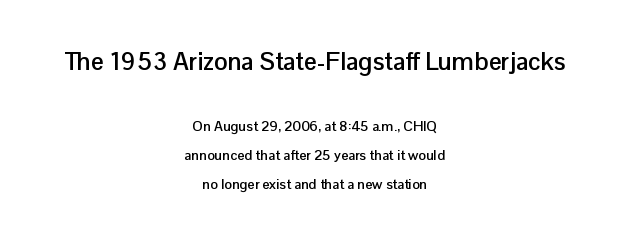
The image shows 25 px bold type, upright; set centered, loose line spacing (2.08x), normal letter spacing, not underlined; the first (top) block is 1.79x larger.
